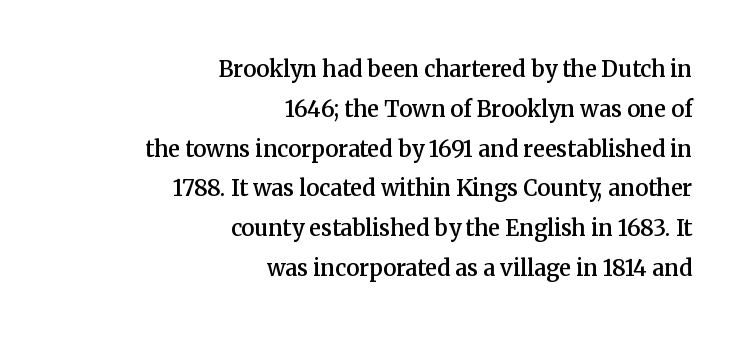
If you drew a line through each stem, it would be perfectly vertical. The paragraph shown leans on its right margin. Observe the ordinary spacing: letters are neighbours, not strangers. Decoration check: the copy has no underline.
